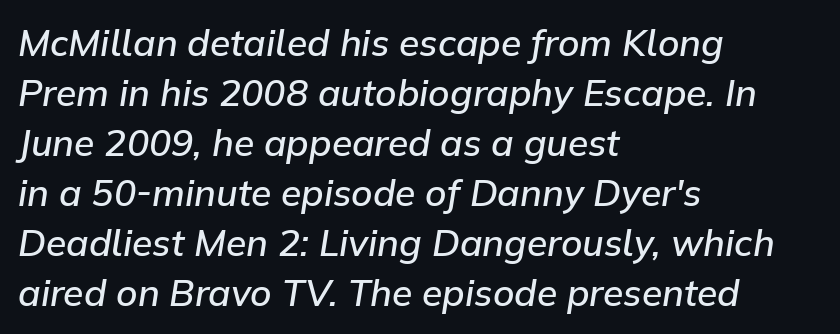
Compared with an ordinary text face, these strokes are moderately heavier — a semibold. A clean baseline with only descenders dipping below it. Varying glyph widths throughout — classic text-font behaviour. Posture: slanted.
